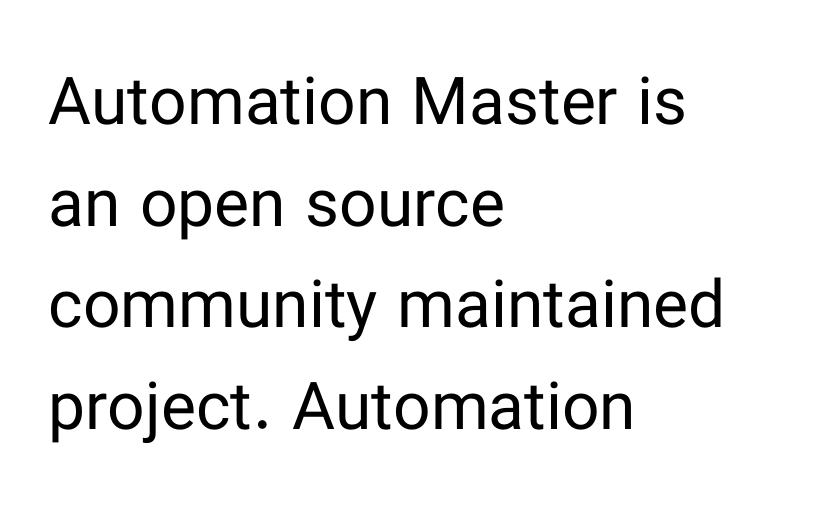
To sum up the face: it is a sans, with no serifs. Reading down the column, the eye jumps a familiar distance to each next line. You could not count columns in this text — the font is proportionally spaced. Summary of weight: not heavy and not bold. Nope, not italic — everything's standing straight.
